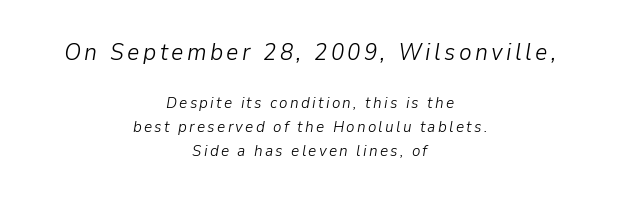
The image shows 24 px text type, italic (leaning right); set centered, normal line spacing (1.52x), not underlined; the first (top) block is 1.5x larger.
